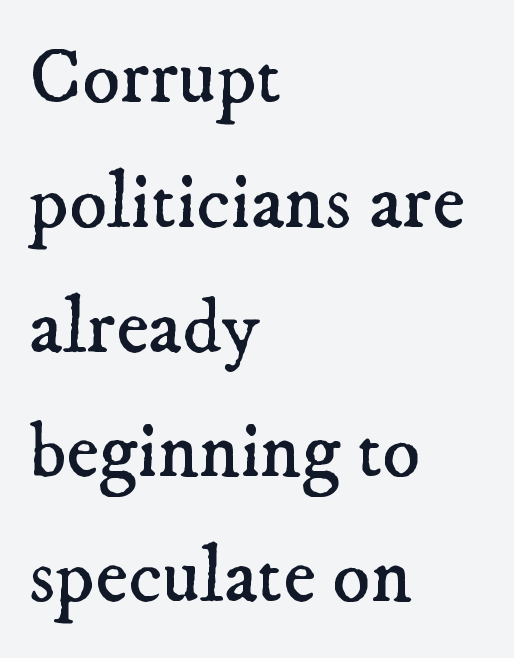
The image shows 79 px regular-weight serif type; set left-aligned, normal line spacing (1.58x), normal letter spacing, not underlined; low stroke contrast and a small x-height.
